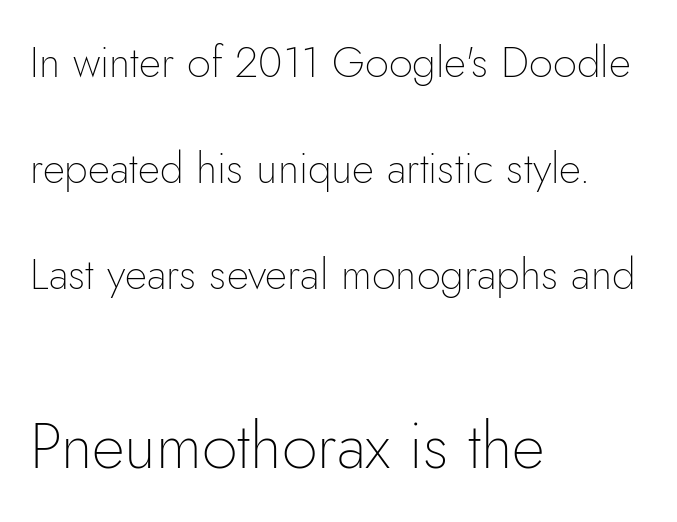
Q: Is the text bold? A: No.
Q: Is the text italic (slanted)? A: No, it is upright.
Q: Is the typeface a serif or a sans-serif typeface? A: Sans-serif.
Q: Is the text underlined? A: No.
Q: How is the paragraph aligned? A: Left-aligned.
Q: Is the spacing between letters normal or unusually wide? A: Normal.
Q: Is the spacing between lines tight, normal or loose? A: Loose.
Q: Which block of text is set in a larger size, the first (top) or the second (bottom)? A: The second (bottom) one.
Q: Width (condensed, normal, or wide)? A: Normal.
Q: Stroke contrast? A: Low.
Q: x-height? A: Small.
Q: Monospaced? A: No.
